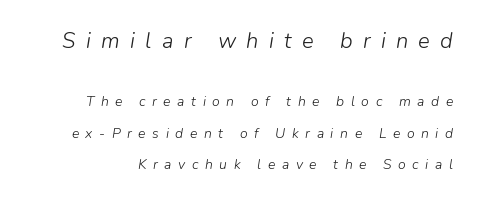
The image shows 22 px text type, italic (leaning right); set loose line spacing (2.22x), unusually wide letter spacing (+0.47 em), not underlined; the first (top) block is 1.57x larger.
